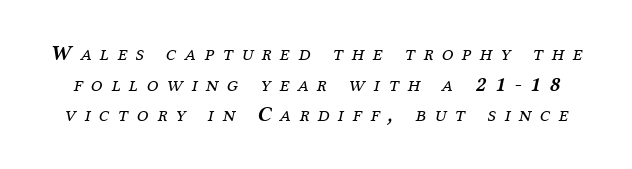
The image shows 21 px text type, italic (leaning right); set normal line spacing (1.46x), unusually wide letter spacing (+0.41 em), not underlined.
